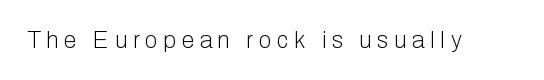
The image shows 23 px text type, upright; set unusually wide letter spacing (+0.25 em), not underlined.
